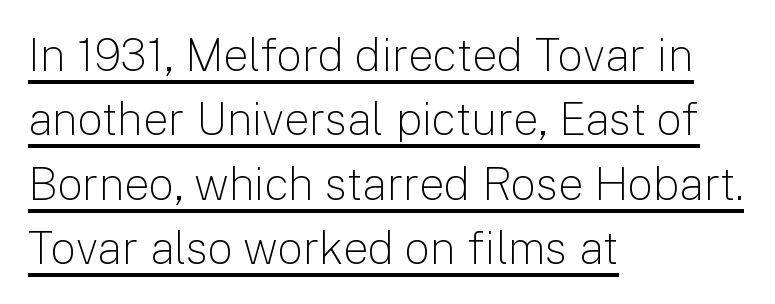
{"serif": "no", "italic": "no", "bold": "no", "weight": "light", "width": "normal", "stroke_contrast": "low", "x_height": "medium", "monospaced": "no", "underline": "yes", "align": "left", "line_spacing": "normal", "line_spacing_ratio": 1.43, "letter_spacing": "normal", "letter_spacing_em": 0.0, "glyph_px": 45}
